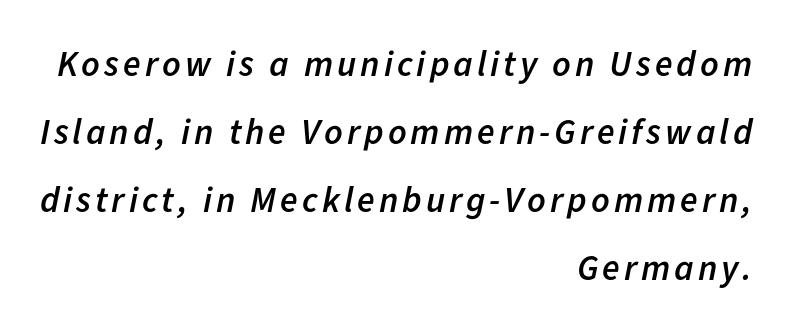
Is the block centered? No — it sits flush against the right margin. Semibold letterforms, between regular and bold. Clear beneath every line of the passage. If you drew a line through each stem, it would be angled.
